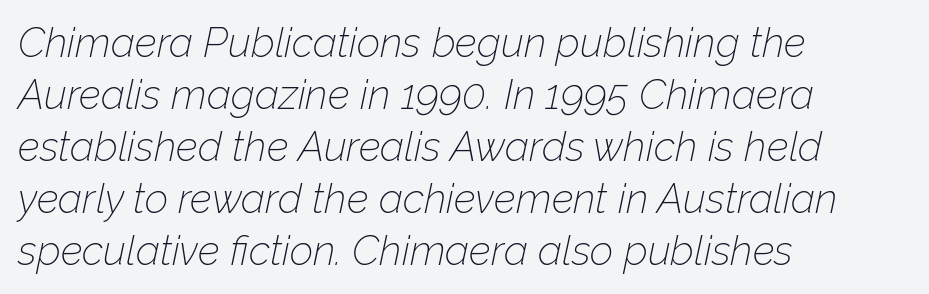
The image shows 41 px thin type, italic (leaning right); set left-aligned, normal line spacing (1.27x), normal letter spacing, not underlined; low stroke contrast and a medium x-height.
